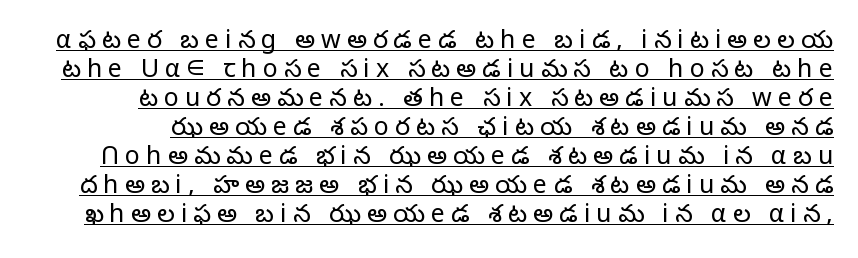
Here the glyphs are tracked loosely, breaking word shapes into spaced letters. Nothing heavy about these letters — not bold at all. This is the regular roman posture of the typeface. Caption: lettering with a line underneath.
